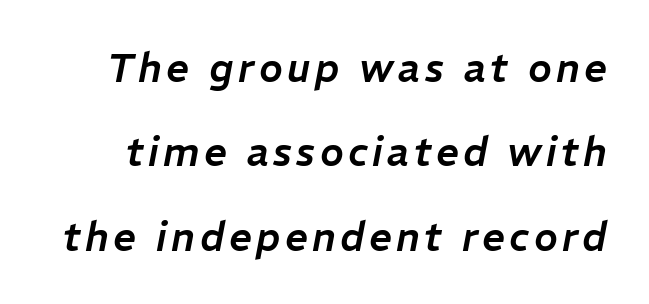
Decoration check: the copy has no underline. Designer's note — italics engaged. Rows of type keep a wide berth in the vertical direction. Varying glyph widths throughout — classic text-font behaviour.
